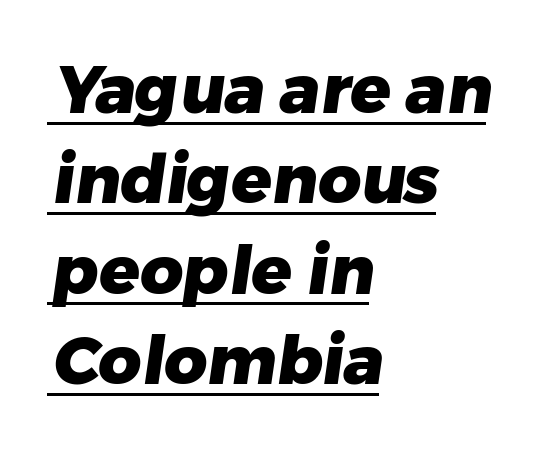
These lines are set flush left with a ragged right edge. The leading is moderate, giving the passage an even texture. Here the glyphs are tracked normally, forming tight word shapes. The face used here is proportionally spaced, like ordinary book or web type. You can see a thin bar hugging the bottom of the glyphs.
